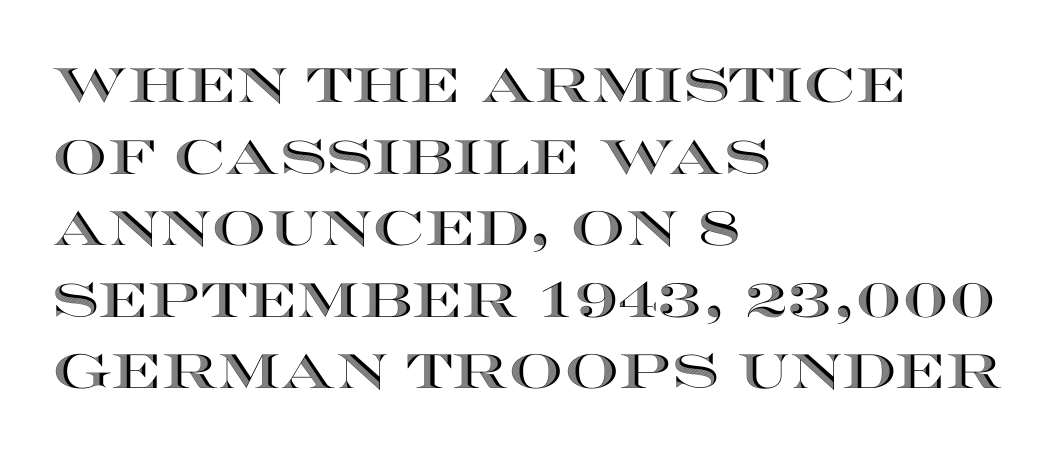
Summary of vertical rhythm: regular, with standard interline spacing. Each line starts at the same left margin while the right side varies. Do the characters align in a grid? No, the font is proportional. Has an underline been added? It has not.
